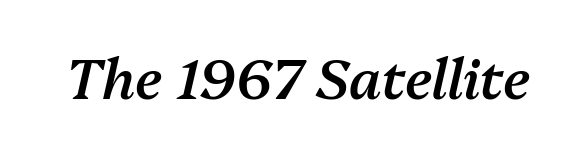
The image shows 55 px semibold type, italic (leaning right); set normal letter spacing, not underlined; medium stroke contrast and a medium x-height.
